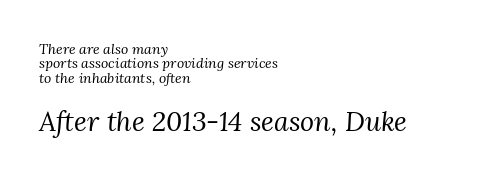
Whoever set this made the second block the dominant, larger element. The gap between lines stays unmarked. Between one letter and the next there's only the usual sliver of space. The lines in this sample share a left origin and differ only in where they stop. The space between consecutive lines is stingy.
